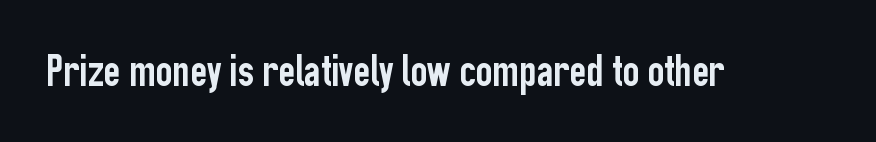
The image shows 46 px condensed sans-serif type, upright; set normal letter spacing, not underlined; low stroke contrast and a medium x-height.
